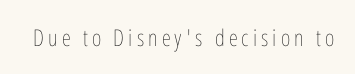
Honestly, there is no underline to notice here at all. This is roman type, the default non-slanted kind. Weight: not bold — regular or lighter.
